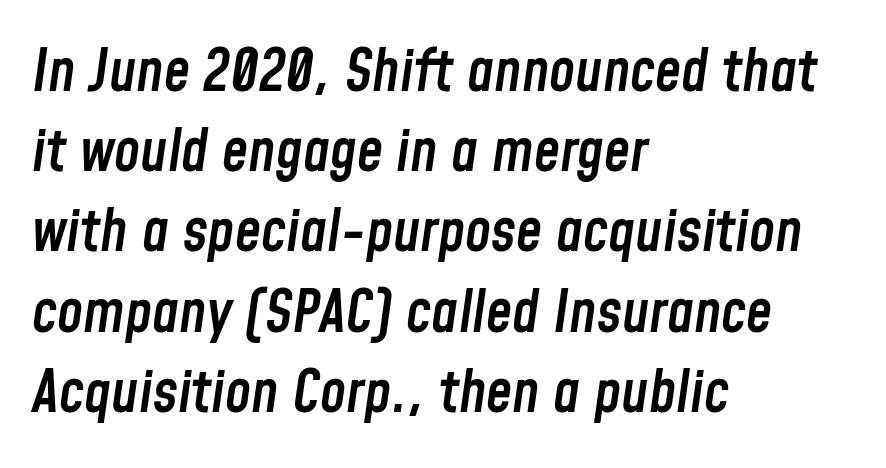
Q: Is the text bold? A: Semi-bold.
Q: Is the text italic (slanted)? A: Yes, it leans right by about 8 degrees.
Q: Is the text underlined? A: No.
Q: How is the paragraph aligned? A: Left-aligned.
Q: Is the spacing between letters normal or unusually wide? A: Normal.
Q: Is the spacing between lines tight, normal or loose? A: Normal.
Q: Width (condensed, normal, or wide)? A: Condensed.
Q: Stroke contrast? A: Low.
Q: x-height? A: Medium.
Q: Monospaced? A: No.
